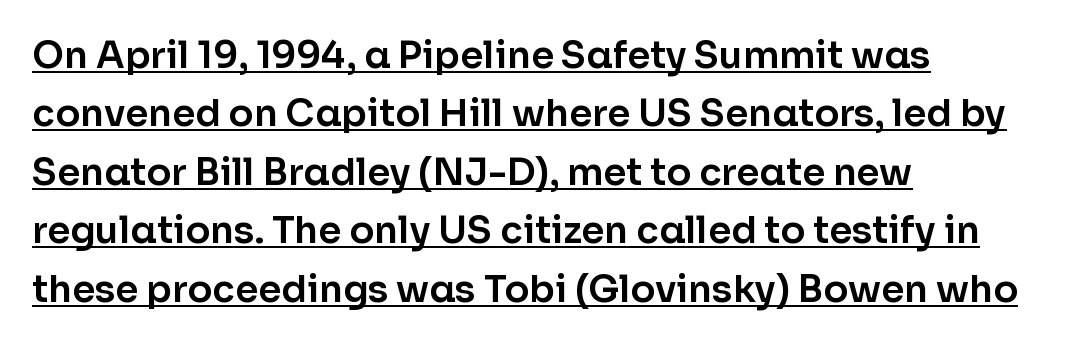
{"serif": "no", "italic": "no", "width": "normal", "stroke_contrast": "low", "x_height": "medium", "monospaced": "no", "underline": "yes", "align": "left", "line_spacing": "normal", "line_spacing_ratio": 1.58, "letter_spacing": "normal", "letter_spacing_em": 0.0, "glyph_px": 37}
